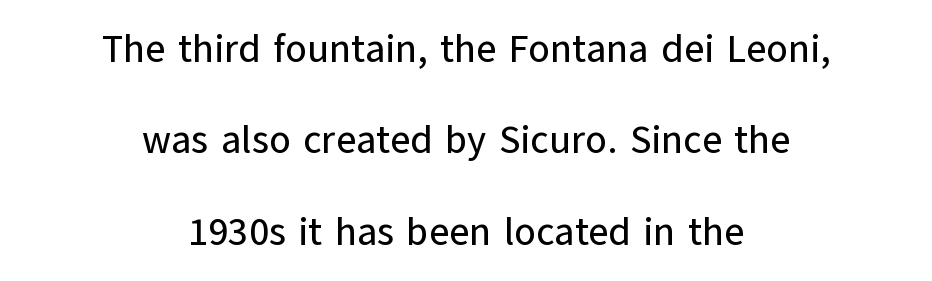
In terms of posture, this sample is upright. Reading down the block, each line starts at a different indent, mirrored at its end. Letters rest on an invisible, unmarked baseline. Widely set lines give the paragraph a tall, airy silhouette. Type style note: lacks serifs.
